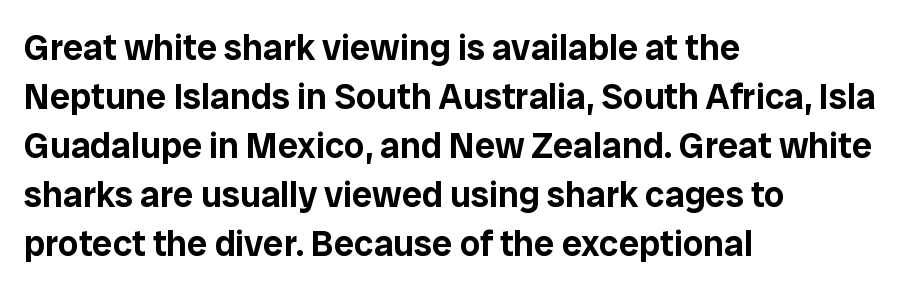
Which margin do the lines hug? The left one — the right edge is uneven. Tracking here is standard; glyphs follow each other at the usual distance. This sample uses a sans-serif face. This rendering features lettering with no underline. Every stem runs plumb, perpendicular to the baseline. Spacing verdict: proportional, widths tailored to each character.
